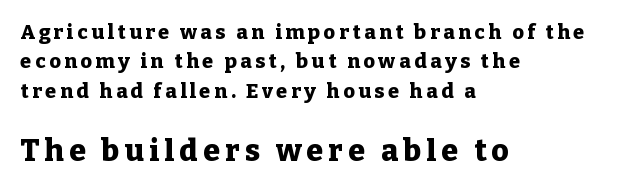
Q: Is the text bold? A: Yes.
Q: Is the text italic (slanted)? A: No, it is upright.
Q: Is the typeface a serif or a sans-serif typeface? A: Serif.
Q: Is the text underlined? A: No.
Q: How is the paragraph aligned? A: Left-aligned.
Q: Is the spacing between lines tight, normal or loose? A: Normal.
Q: Which block of text is set in a larger size, the first (top) or the second (bottom)? A: The second (bottom) one.
Q: Width (condensed, normal, or wide)? A: Normal.
Q: Stroke contrast? A: Low.
Q: x-height? A: Medium.
Q: Monospaced? A: No.
